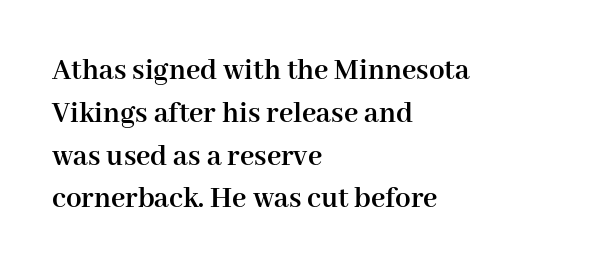
Q: Is the text bold? A: Yes.
Q: Is the text italic (slanted)? A: No, it is upright.
Q: Is the typeface a serif or a sans-serif typeface? A: Serif.
Q: Is the text underlined? A: No.
Q: How is the paragraph aligned? A: Left-aligned.
Q: Is the spacing between letters normal or unusually wide? A: Normal.
Q: Is the spacing between lines tight, normal or loose? A: Normal.
Q: Width (condensed, normal, or wide)? A: Normal.
Q: Stroke contrast? A: High.
Q: x-height? A: Medium.
Q: Monospaced? A: No.
